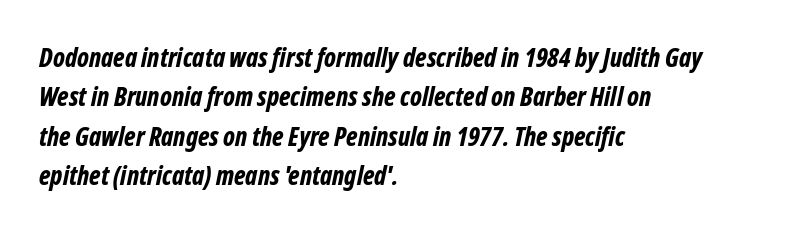
{"italic": "yes", "lean": "right", "slant_degrees": 12, "bold": "yes", "underline": "no", "align": "left", "line_spacing": "normal", "line_spacing_ratio": 1.51, "letter_spacing": "normal", "letter_spacing_em": 0.0, "glyph_px": 26}
